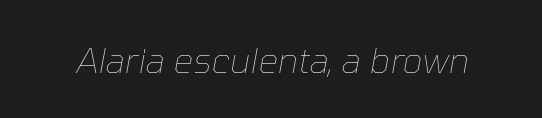
Q: Is the text bold? A: No.
Q: Is the text italic (slanted)? A: Yes, it leans right by about 10 degrees.
Q: Is the text underlined? A: No.
Q: Is the spacing between letters normal or unusually wide? A: Normal.
Q: Width (condensed, normal, or wide)? A: Normal.
Q: Stroke contrast? A: Low.
Q: x-height? A: Medium.
Q: Monospaced? A: No.
